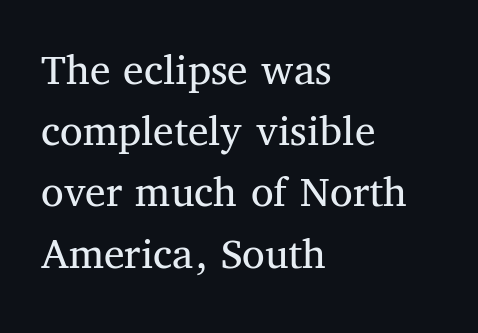
{"serif": "yes", "italic": "no", "bold": "no", "weight": "regular", "width": "normal", "stroke_contrast": "medium", "x_height": "medium", "monospaced": "no", "underline": "no", "align": "left", "line_spacing": "normal", "line_spacing_ratio": 1.33, "letter_spacing": "normal", "letter_spacing_em": 0.0, "glyph_px": 46}
